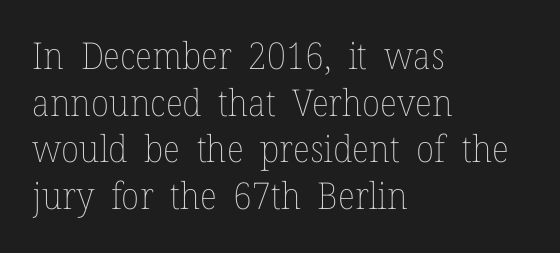
Q: Is the text bold? A: No.
Q: Is the text italic (slanted)? A: No, it is upright.
Q: Is the text underlined? A: No.
Q: How is the paragraph aligned? A: Left-aligned.
Q: Is the spacing between letters normal or unusually wide? A: Normal.
Q: Is the spacing between lines tight, normal or loose? A: Normal.
Q: Width (condensed, normal, or wide)? A: Normal.
Q: Stroke contrast? A: Low.
Q: x-height? A: Medium.
Q: Monospaced? A: No.
